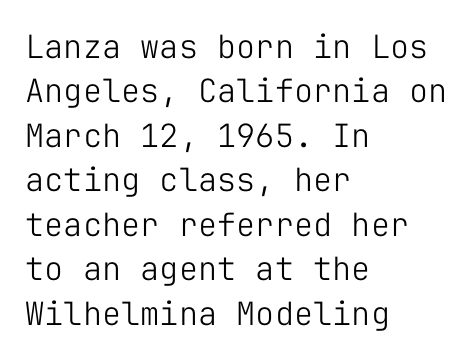
{"serif": "no", "italic": "no", "bold": "no", "weight": "light", "width": "normal", "stroke_contrast": "low", "x_height": "medium", "monospaced": "yes", "underline": "no", "align": "left", "line_spacing": "normal", "line_spacing_ratio": 1.39, "letter_spacing": "normal", "letter_spacing_em": 0.0, "glyph_px": 32}
